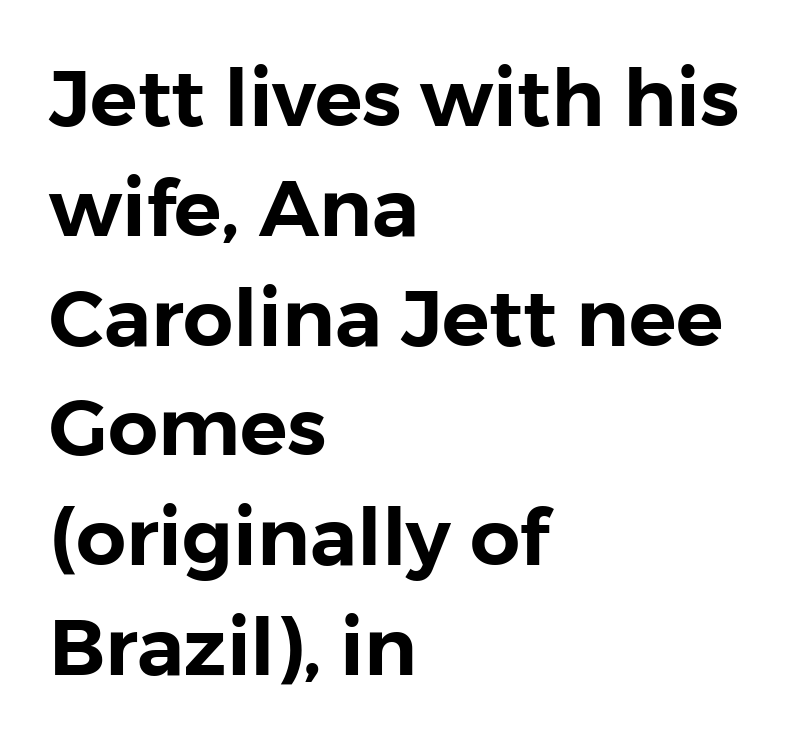
The image shows 79 px sans-serif type, upright; set left-aligned, normal line spacing (1.39x), normal letter spacing, not underlined; low stroke contrast and a medium x-height.
